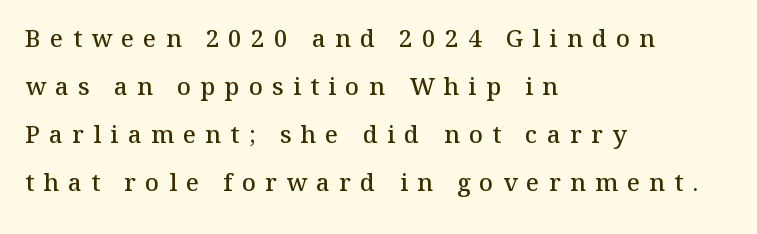
{"italic": "no", "bold": "semi", "underline": "no", "align": "left", "line_spacing": "loose", "line_spacing_ratio": 2.0, "letter_spacing": "wide", "letter_spacing_em": 0.39, "glyph_px": 24}
